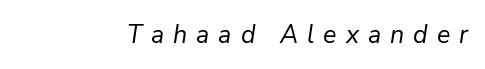
Q: Is the text bold? A: No.
Q: Is the text italic (slanted)? A: Yes, it leans right by about 9 degrees.
Q: Is the text underlined? A: No.
Q: Is the spacing between letters normal or unusually wide? A: Unusually wide.
